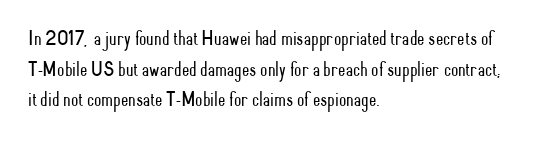
The image shows 21 px text type, upright; set left-aligned, normal line spacing (1.46x), normal letter spacing, not underlined.
